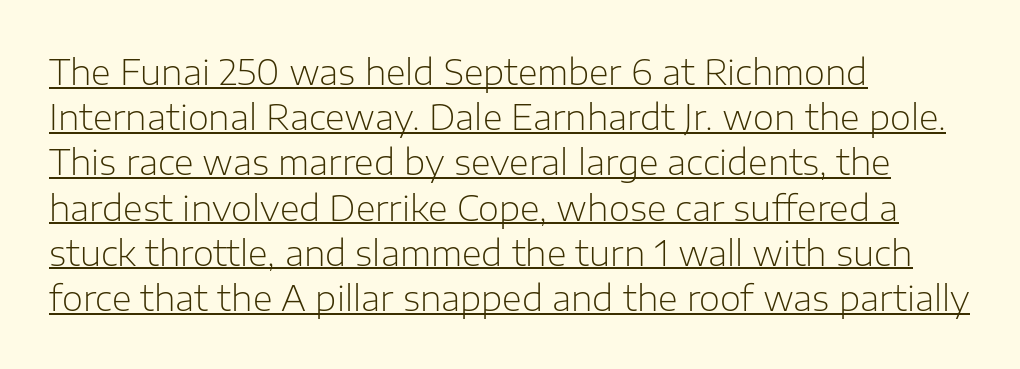
The image shows 34 px light sans-serif type, upright; set left-aligned, normal line spacing (1.33x), normal letter spacing, underlined; low stroke contrast and a medium x-height.
